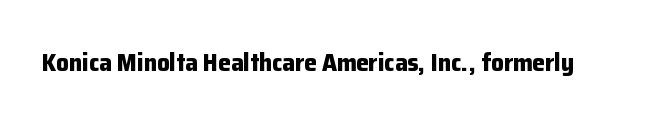
Q: Is the text bold? A: Yes.
Q: Is the text italic (slanted)? A: No, it is upright.
Q: Is the text underlined? A: No.
Q: Is the spacing between letters normal or unusually wide? A: Normal.
